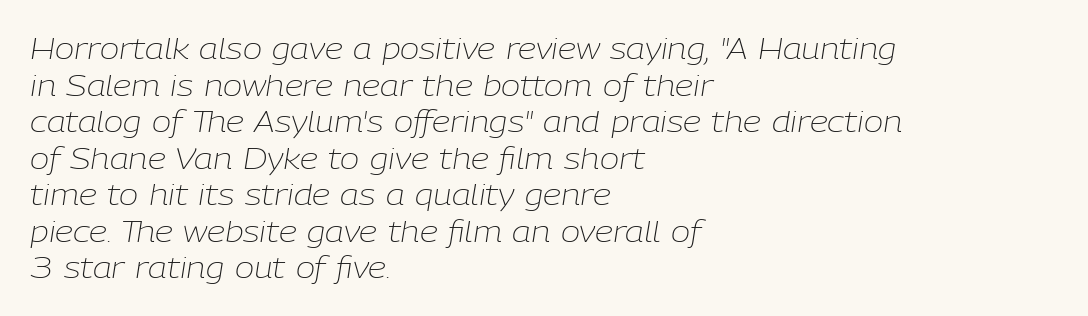
{"italic": "yes", "lean": "right", "slant_degrees": 9, "bold": "no", "weight": "light", "width": "normal", "stroke_contrast": "low", "x_height": "medium", "monospaced": "no", "underline": "no", "align": "left", "line_spacing": "normal", "line_spacing_ratio": 1.26, "letter_spacing": "normal", "letter_spacing_em": 0.0, "glyph_px": 29}
